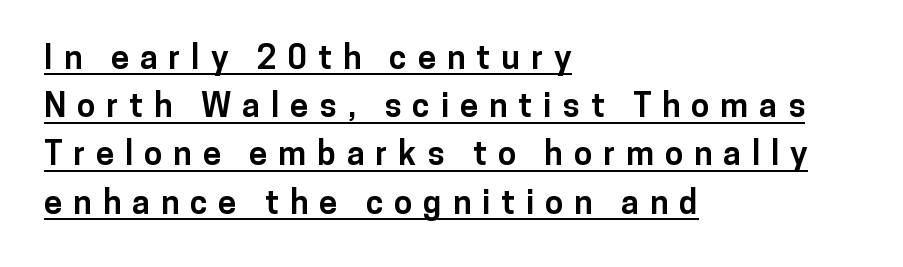
You could not count columns in this text — the font is proportionally spaced. If you drew a ruler down the left edge, every line would touch it. Regarding serifs, this sample does without them. Vertical spacing — default. Does the weight exceed regular? Yes, all the way to bold. Each line of the rendering has a horizontal stroke beneath the glyphs.
